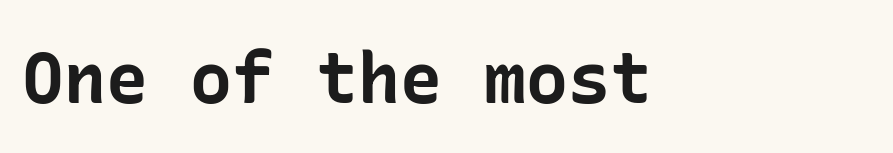
The image shows 70 px bold sans-serif type, upright; set left-aligned, normal letter spacing, not underlined; low stroke contrast and a medium x-height.
